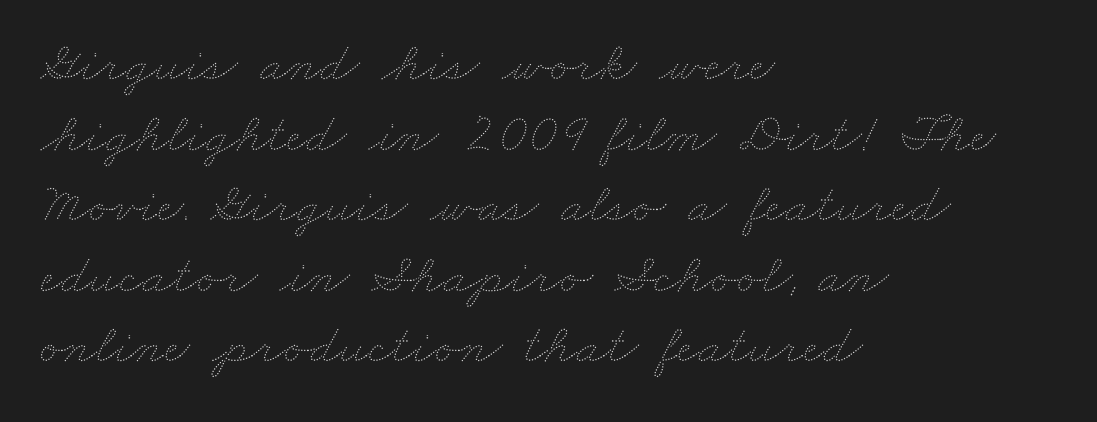
Character widths vary here, with narrow letters taking less room than wide ones. Does the copy run flush right? No — it runs flush left. The words here are not underlined. A typesetter would call this leading conventional body-copy spacing. Inter-character spacing is left at the font's built-in metrics.
